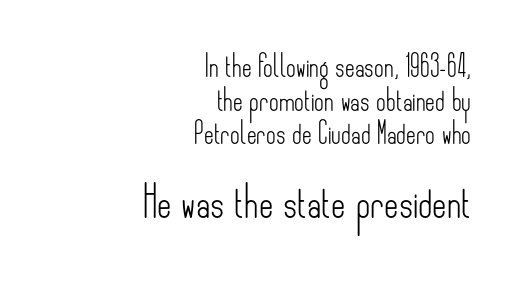
Q: Is the text bold? A: No.
Q: Is the text italic (slanted)? A: No, it is upright.
Q: Is the typeface a serif or a sans-serif typeface? A: Sans-serif.
Q: Is the text underlined? A: No.
Q: How is the paragraph aligned? A: Right-aligned.
Q: Is the spacing between letters normal or unusually wide? A: Normal.
Q: Is the spacing between lines tight, normal or loose? A: Normal.
Q: Which block of text is set in a larger size, the first (top) or the second (bottom)? A: The second (bottom) one.
Q: Width (condensed, normal, or wide)? A: Condensed.
Q: Stroke contrast? A: Low.
Q: x-height? A: Small.
Q: Monospaced? A: No.
